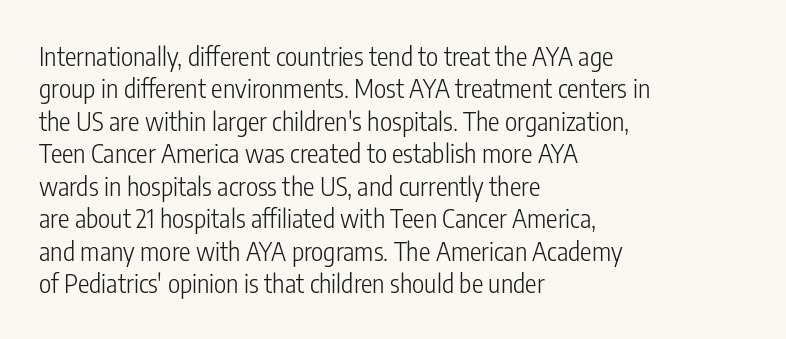
Line spacing here is normal. Nobody touched the tracking dial on this one. Quick note: underline off. Designer's note — italics off, roman on. The lines are quadded left.
